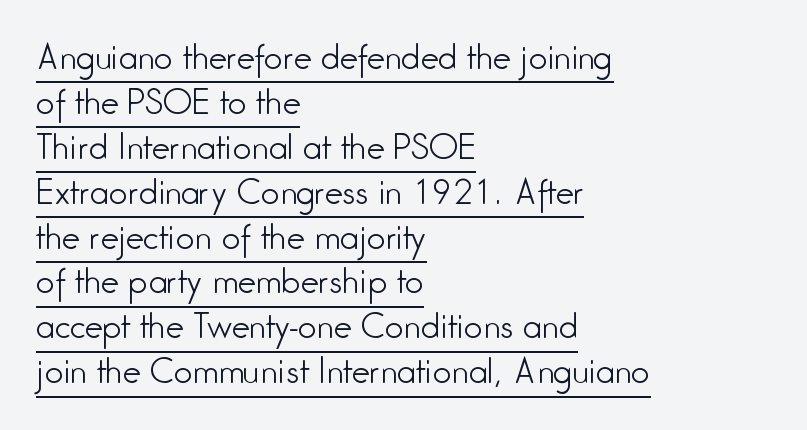
{"serif": "no", "italic": "no", "bold": "no", "weight": "light", "width": "condensed", "stroke_contrast": "low", "x_height": "medium", "monospaced": "no", "underline": "yes", "align": "left", "line_spacing": "normal", "line_spacing_ratio": 1.36, "letter_spacing": "normal", "letter_spacing_em": 0.0, "glyph_px": 33}
